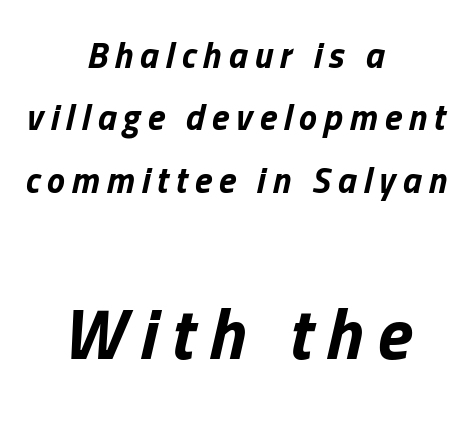
Larger block? The one below; the one above is distinctly smaller. Descenders hang freely into open space. Varying glyph widths throughout — classic text-font behaviour. The glyphs have the mass of a bold cut. Every row of glyphs is offset so its center matches the block's center. The face used here has a pronounced slope to its letters.
